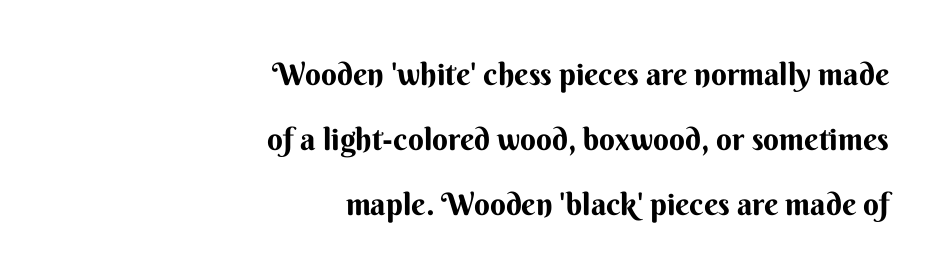
The image shows 31 px bold sans-serif type, upright; set right-aligned, loose line spacing (2.1x), normal letter spacing, not underlined; medium stroke contrast and a small x-height.
